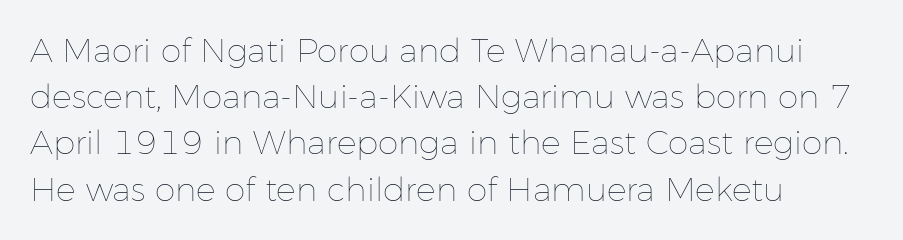
Q: Is the text bold? A: No.
Q: Is the text italic (slanted)? A: No, it is upright.
Q: Is the text underlined? A: No.
Q: How is the paragraph aligned? A: Left-aligned.
Q: Is the spacing between letters normal or unusually wide? A: Normal.
Q: Is the spacing between lines tight, normal or loose? A: Normal.
Q: Width (condensed, normal, or wide)? A: Normal.
Q: Stroke contrast? A: Low.
Q: x-height? A: Medium.
Q: Monospaced? A: No.
